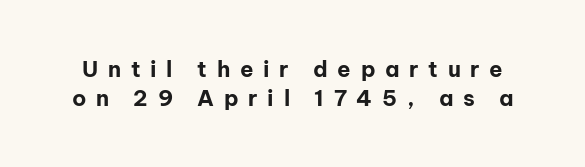
The image shows 22 px bold type, upright; set normal line spacing (1.3x), unusually wide letter spacing (+0.44 em), not underlined.
